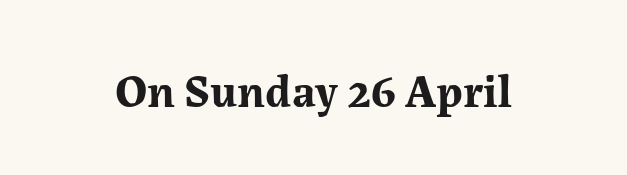
The image shows 47 px bold serif type, upright; set normal letter spacing, not underlined; medium stroke contrast and a medium x-height.
